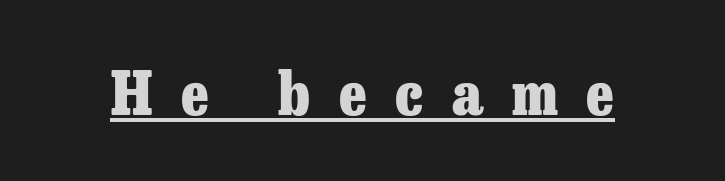
The image shows 60 px heavy serif type, upright; set unusually wide letter spacing (+0.48 em), underlined; low stroke contrast and a medium x-height.
